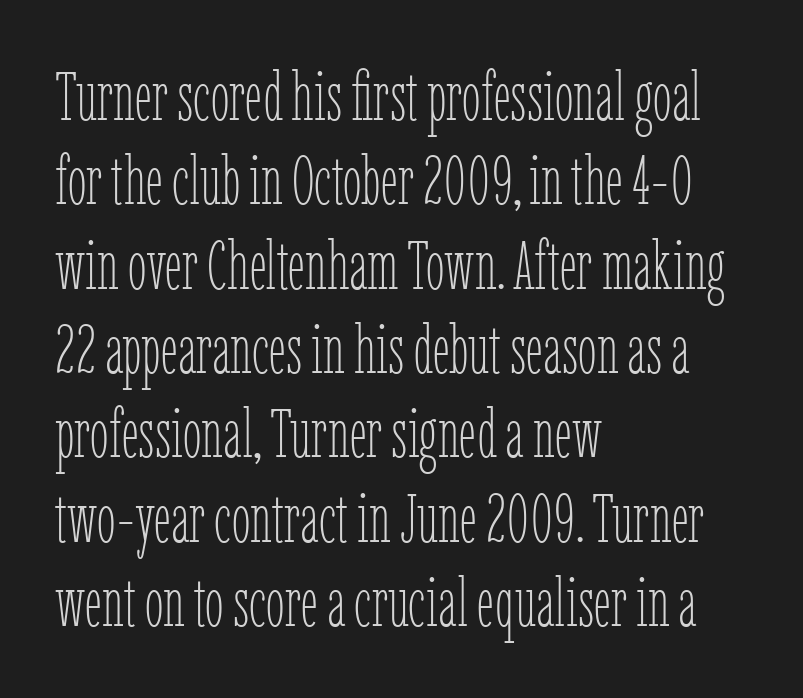
{"italic": "no", "bold": "no", "weight": "thin", "width": "condensed", "stroke_contrast": "low", "x_height": "medium", "monospaced": "no", "underline": "no", "align": "left", "line_spacing_ratio": 1.24, "letter_spacing": "normal", "letter_spacing_em": 0.0, "glyph_px": 68}
